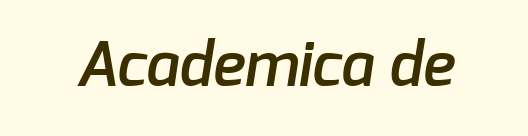
Q: Is the text bold? A: Semi-bold.
Q: Is the typeface a serif or a sans-serif typeface? A: Sans-serif.
Q: Is the text underlined? A: No.
Q: Is the spacing between letters normal or unusually wide? A: Normal.
Q: Width (condensed, normal, or wide)? A: Normal.
Q: Stroke contrast? A: Low.
Q: x-height? A: Medium.
Q: Monospaced? A: No.
